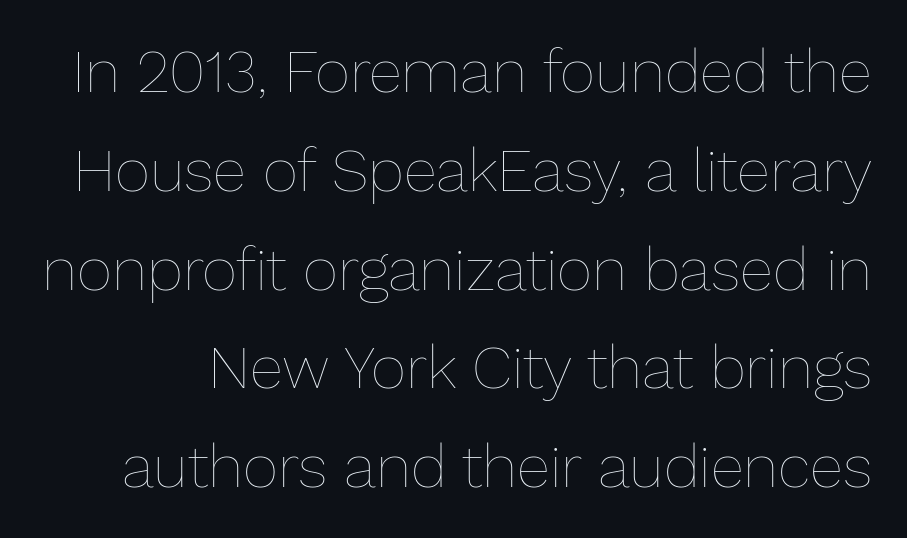
This sample has the flowing, uneven cadence of proportional lettering. Vertical strokes here are truly vertical. Weight: in the light-to-regular range. Type without underlining. These lines sit exactly where default settings would place them.
